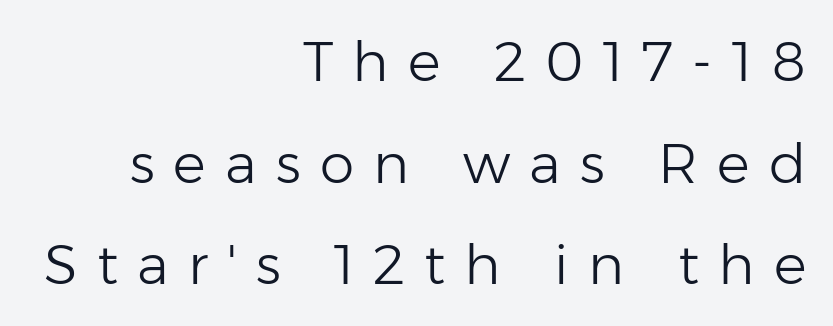
Italic? Not at all — the glyphs are vertical. The strokes are not fattened; the text isn't bold. The ragged edge is on the left, which tells us the setting is flush right. The zone under the glyphs is completely vacant. Character widths vary here, with narrow letters taking less room than wide ones. Observe the absence of serifs on each vertical stroke in this sample.
